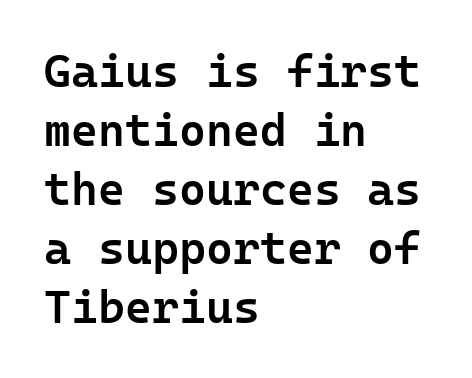
The image shows 46 px semibold sans-serif type, upright; set left-aligned, normal line spacing (1.28x), normal letter spacing, not underlined; low stroke contrast and a medium x-height.
